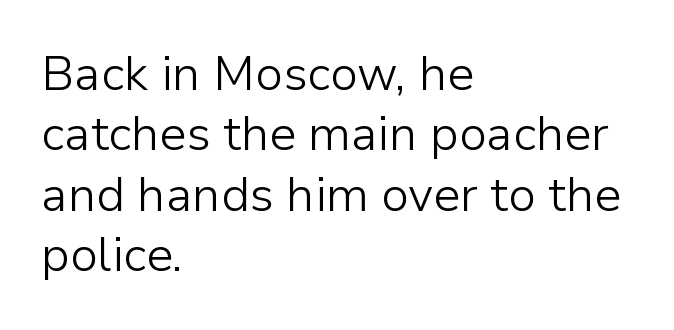
The image shows 48 px light sans-serif type, upright; set left-aligned, normal line spacing (1.26x), normal letter spacing, not underlined; low stroke contrast and a medium x-height.
